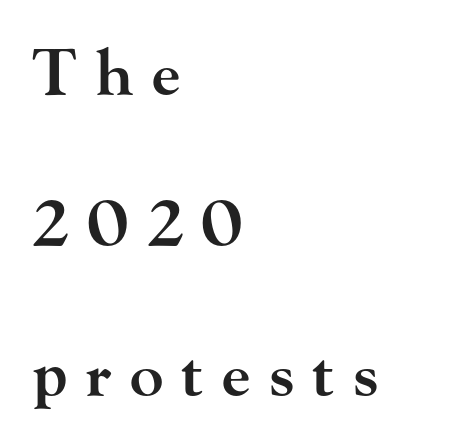
{"serif": "yes", "italic": "no", "bold": "semi", "weight": "semibold", "width": "wide", "stroke_contrast": "high", "x_height": "small", "monospaced": "no", "underline": "no", "align": "left", "line_spacing": "loose", "line_spacing_ratio": 2.39, "letter_spacing": "wide", "letter_spacing_em": 0.29, "glyph_px": 63}
